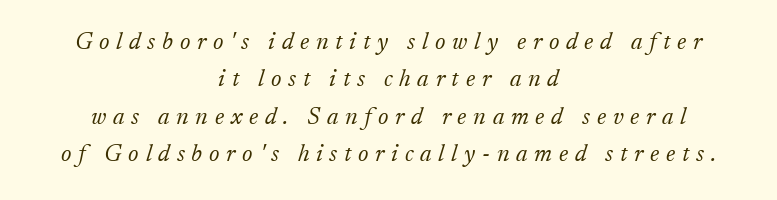
The image shows 24 px text type, italic (leaning right); set centered, normal line spacing (1.56x), unusually wide letter spacing (+0.28 em), not underlined.
